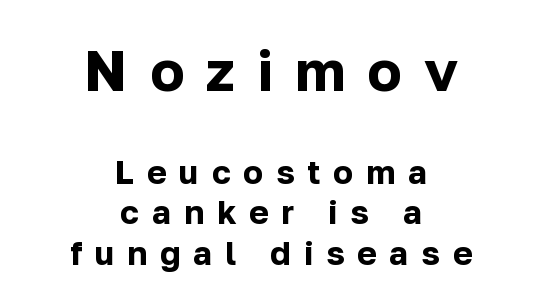
The image shows 57 px bold sans-serif type, upright; set centered, line spacing 1.23x, unusually wide letter spacing (+0.39 em), not underlined; the first (top) block is 1.73x larger; low stroke contrast and a medium x-height.
